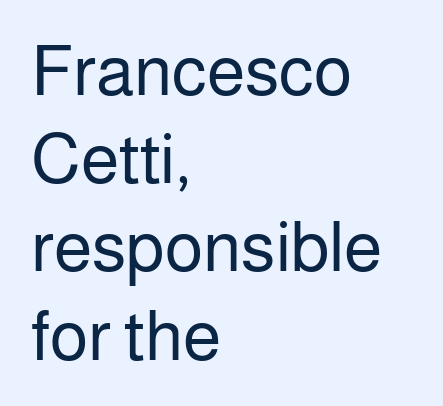
The image shows 70 px regular-weight sans-serif type, upright; set left-aligned, normal line spacing (1.26x), normal letter spacing, not underlined; low stroke contrast and a medium x-height.
